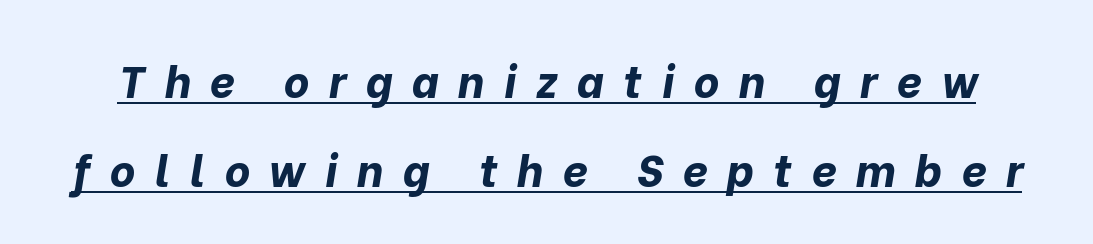
{"italic": "yes", "lean": "right", "slant_degrees": 10, "bold": "yes", "weight": "bold", "width": "normal", "stroke_contrast": "low", "x_height": "medium", "monospaced": "no", "underline": "yes", "line_spacing": "loose", "line_spacing_ratio": 2.02, "letter_spacing": "wide", "letter_spacing_em": 0.44, "glyph_px": 44}
